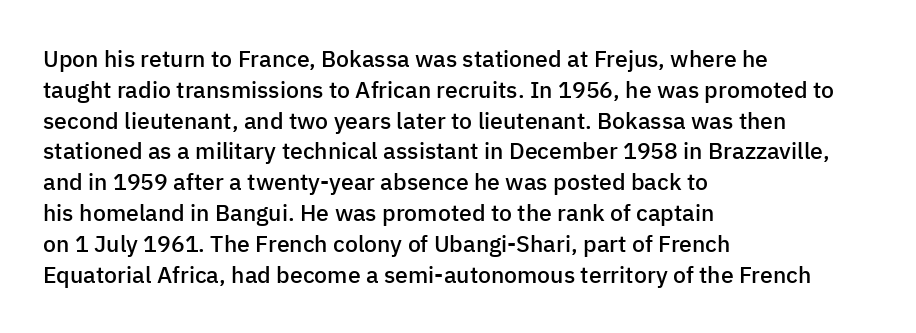
Q: Is the text bold? A: Semi-bold.
Q: Is the text italic (slanted)? A: No, it is upright.
Q: Is the text underlined? A: No.
Q: How is the paragraph aligned? A: Left-aligned.
Q: Is the spacing between letters normal or unusually wide? A: Normal.
Q: Is the spacing between lines tight, normal or loose? A: Normal.
